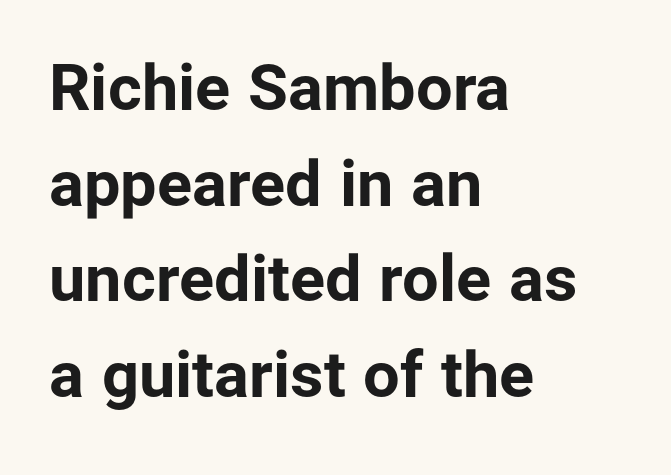
The image shows 65 px bold sans-serif type, upright; set left-aligned, normal line spacing (1.47x), normal letter spacing, not underlined; low stroke contrast and a medium x-height.
